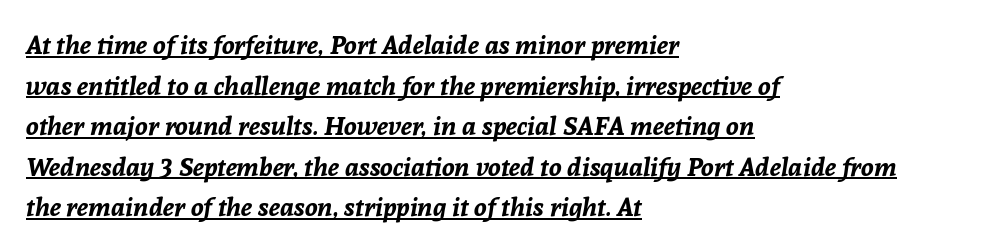
The image shows 26 px bold type, italic (leaning right); set left-aligned, normal line spacing (1.56x), normal letter spacing, underlined.
